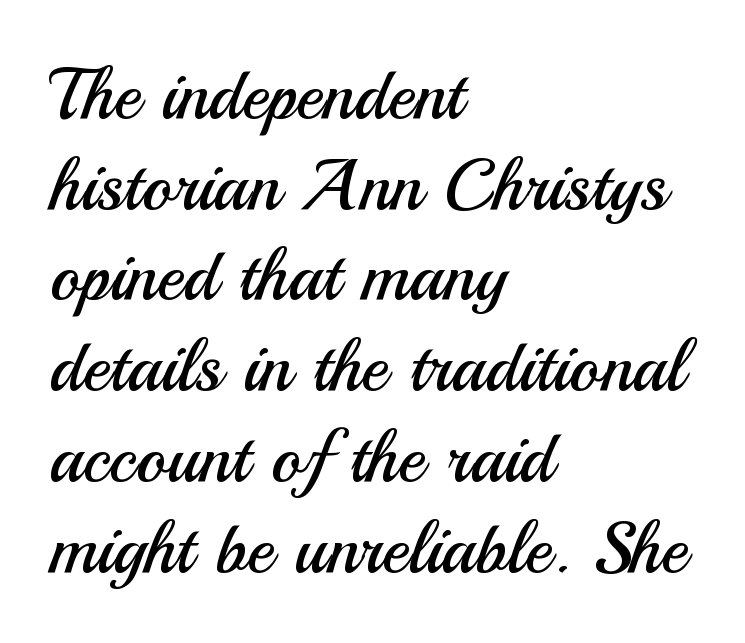
{"serif": "no", "bold": "no", "weight": "regular", "width": "normal", "stroke_contrast": "medium", "x_height": "small", "monospaced": "no", "underline": "no", "align": "left", "line_spacing": "normal", "line_spacing_ratio": 1.26, "letter_spacing": "normal", "letter_spacing_em": 0.0, "glyph_px": 72}
